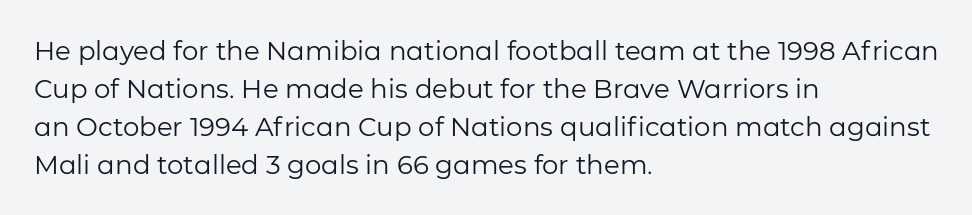
{"italic": "no", "bold": "no", "underline": "no", "align": "left", "line_spacing": "normal", "line_spacing_ratio": 1.46, "letter_spacing": "normal", "letter_spacing_em": 0.0, "glyph_px": 26}
